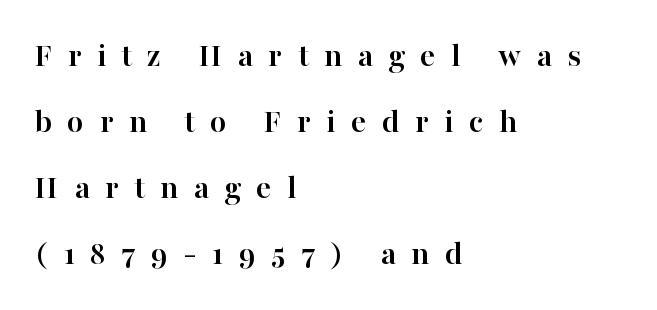
Q: Is the text bold? A: Yes.
Q: Is the text italic (slanted)? A: No, it is upright.
Q: Is the typeface a serif or a sans-serif typeface? A: Serif.
Q: Is the text underlined? A: No.
Q: How is the paragraph aligned? A: Left-aligned.
Q: Is the spacing between letters normal or unusually wide? A: Unusually wide.
Q: Is the spacing between lines tight, normal or loose? A: Loose.
Q: Width (condensed, normal, or wide)? A: Normal.
Q: Stroke contrast? A: High.
Q: x-height? A: Medium.
Q: Monospaced? A: No.
